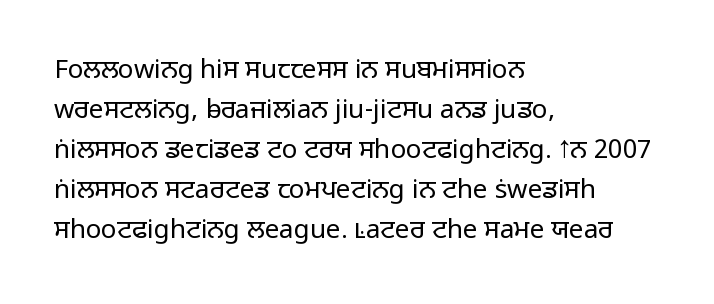
The image shows 26 px text type, upright; set left-aligned, normal line spacing (1.54x), normal letter spacing, not underlined.
